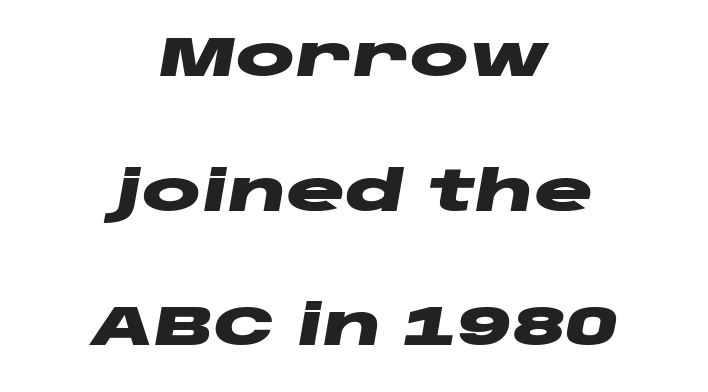
{"italic": "yes", "lean": "right", "slant_degrees": 10, "bold": "yes", "weight": "heavy", "width": "wide", "stroke_contrast": "low", "x_height": "large", "monospaced": "no", "underline": "no", "align": "center", "line_spacing": "loose", "line_spacing_ratio": 2.45, "letter_spacing": "normal", "letter_spacing_em": 0.0, "glyph_px": 55}
